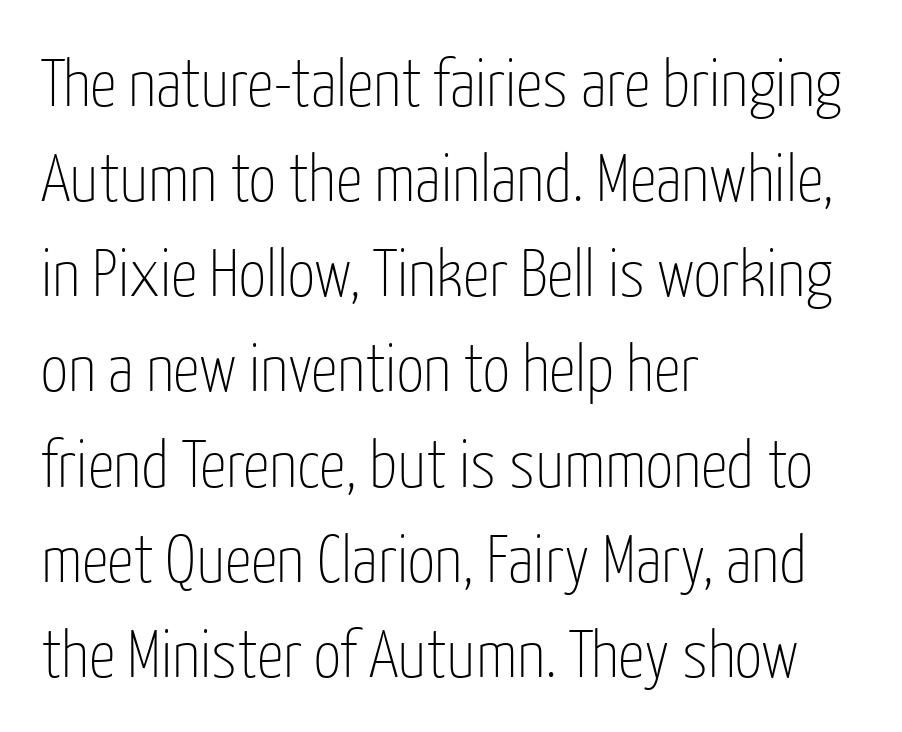
{"serif": "no", "italic": "no", "bold": "no", "weight": "thin", "width": "condensed", "stroke_contrast": "low", "x_height": "medium", "monospaced": "no", "underline": "no", "align": "left", "line_spacing": "normal", "line_spacing_ratio": 1.42, "letter_spacing": "normal", "letter_spacing_em": 0.0, "glyph_px": 67}
